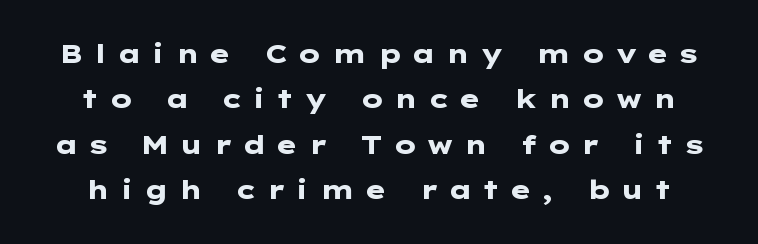
Q: Is the text bold? A: Yes.
Q: Is the text italic (slanted)? A: No, it is upright.
Q: Is the text underlined? A: No.
Q: Is the spacing between letters normal or unusually wide? A: Unusually wide.
